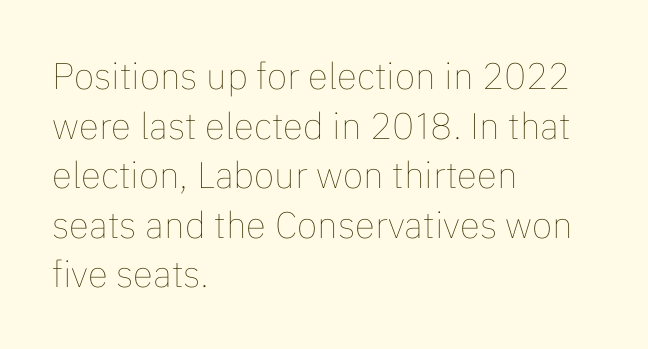
The image shows 37 px thin type, upright; set left-aligned, normal line spacing (1.34x), normal letter spacing, not underlined; low stroke contrast and a medium x-height.
